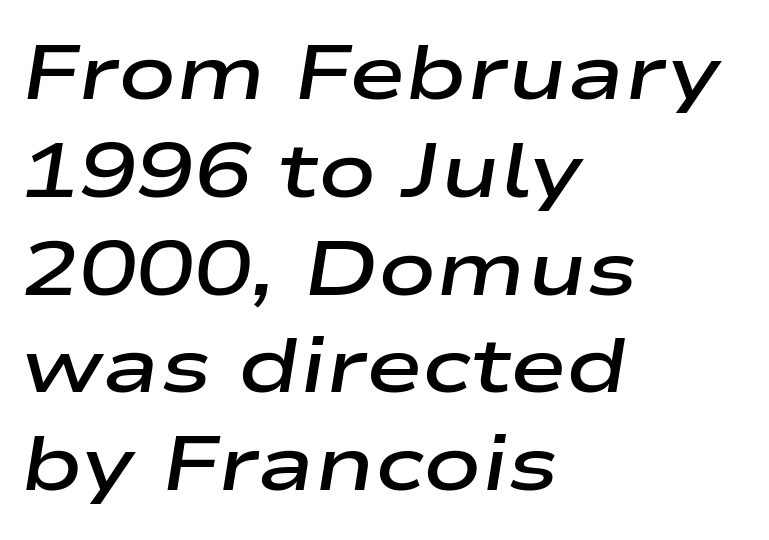
Q: Is the text bold? A: Semi-bold.
Q: Is the text italic (slanted)? A: Yes, it leans right by about 9 degrees.
Q: Is the text underlined? A: No.
Q: How is the paragraph aligned? A: Left-aligned.
Q: Is the spacing between letters normal or unusually wide? A: Normal.
Q: Is the spacing between lines tight, normal or loose? A: Normal.
Q: Width (condensed, normal, or wide)? A: Wide.
Q: Stroke contrast? A: Low.
Q: x-height? A: Medium.
Q: Monospaced? A: No.
